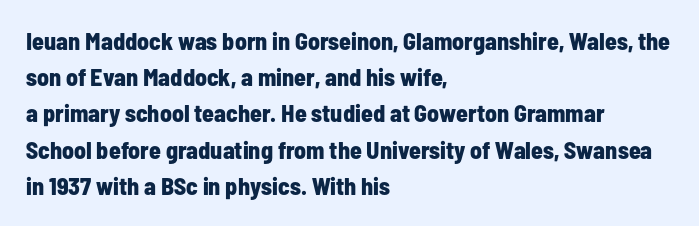
The vertical gap from one line to the next is medium. In terms of posture, this sample is upright. Look at the stroke-to-counter ratio: heavy, a bold. Clear beneath every line of the passage. Casual observation: everything's shoved over to the left. You could call the tracking neutral — neither tight nor loose.
